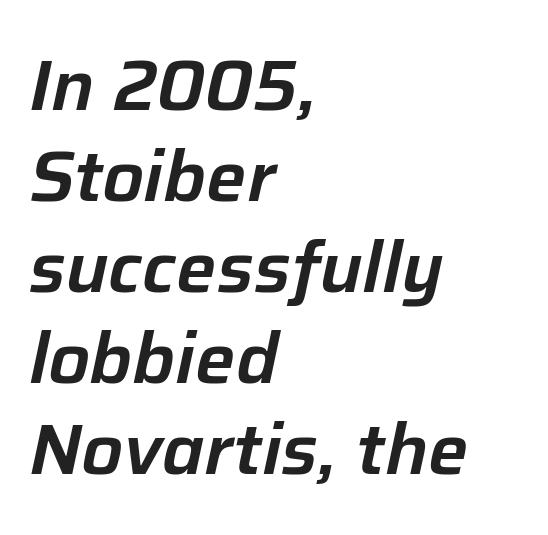
There's an unmistakable incline to the writing here. The block of text has a typical density, with ordinary space between rows. Character widths vary here, with narrow letters taking less room than wide ones. Default kerning and tracking; the words read as compact shapes.
